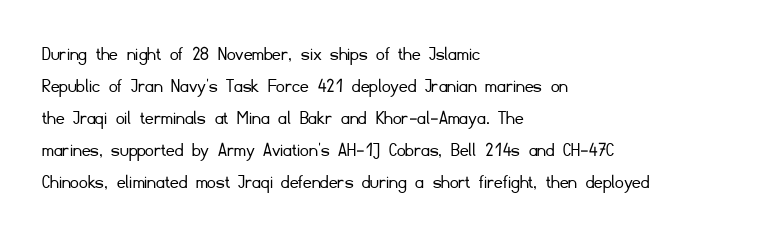
Vertical strokes here are truly vertical. The paragraph has a hard left edge and a soft right edge. The rendering uses a moderate line-height, typical for paragraphs. The cut favours lightness, reaching ordinary text weight at its darkest.
